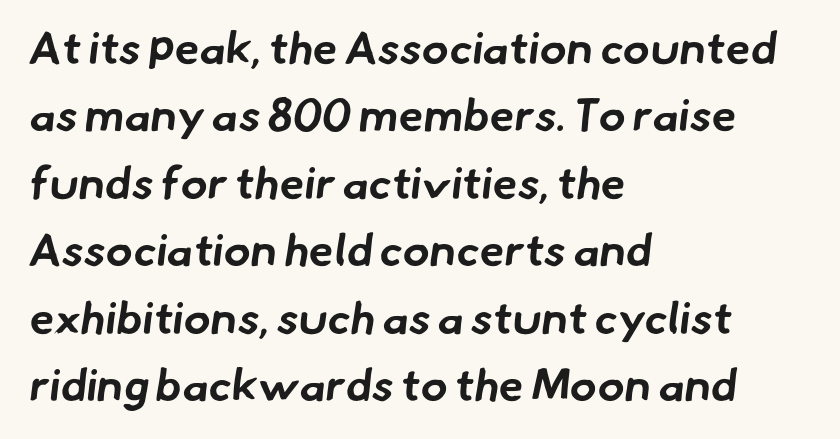
The typeface chosen for these lines omits serifs. Check under the words: just untouched page. Looks like regular typesetting: each glyph gets only the width it needs. No extra tracking has been applied to these lines. The ragged edge is on the right, which tells us the setting is flush left.
